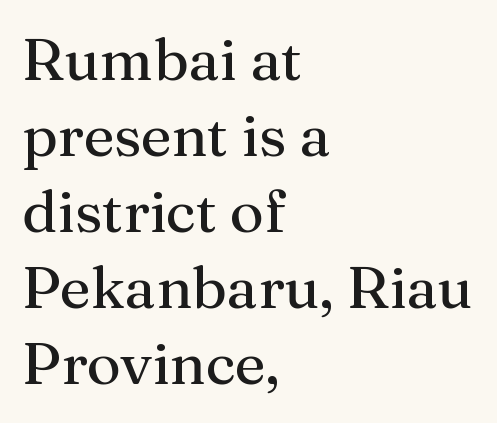
The image shows 59 px regular-weight serif type, upright; set left-aligned, normal line spacing (1.29x), normal letter spacing, not underlined; medium stroke contrast and a medium x-height.
